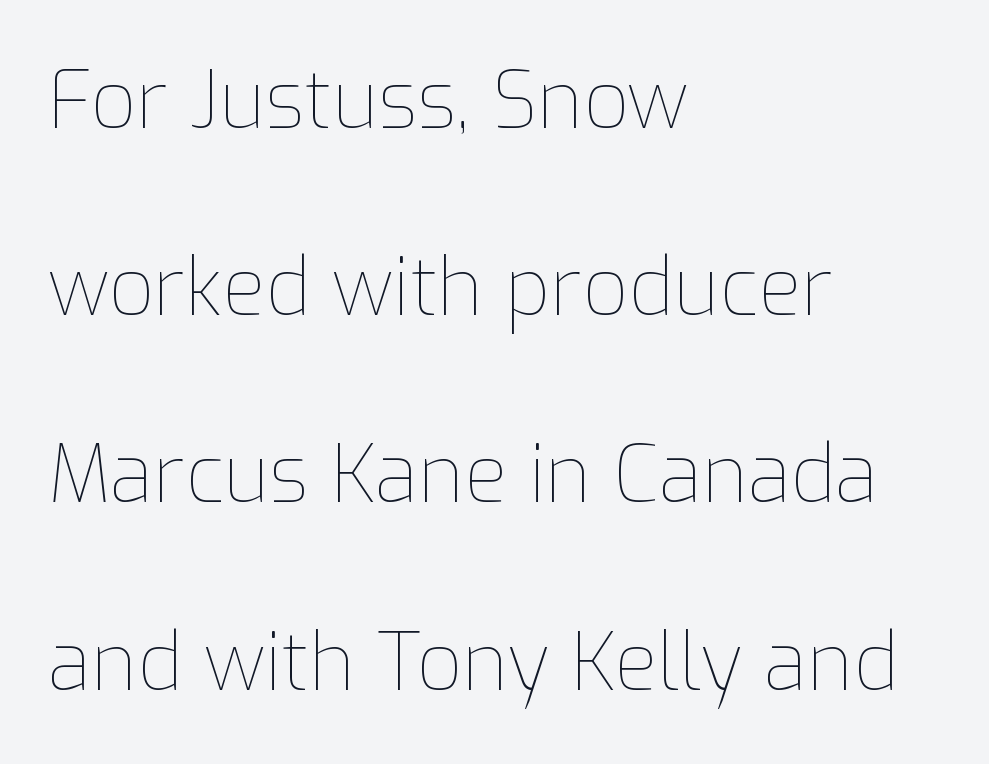
Q: Is the text bold? A: No.
Q: Is the text italic (slanted)? A: No, it is upright.
Q: Is the text underlined? A: No.
Q: How is the paragraph aligned? A: Left-aligned.
Q: Is the spacing between letters normal or unusually wide? A: Normal.
Q: Is the spacing between lines tight, normal or loose? A: Loose.
Q: Width (condensed, normal, or wide)? A: Normal.
Q: Stroke contrast? A: Low.
Q: x-height? A: Medium.
Q: Monospaced? A: No.
